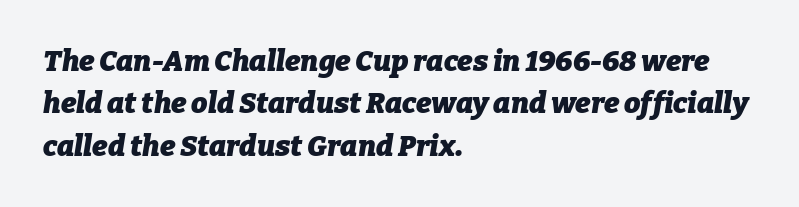
Proportional: the letters do not fall into vertical columns. The designer left line spacing at the default. Short and long lines alike share a common starting point at left. Between one letter and the next there's only the usual sliver of space.
